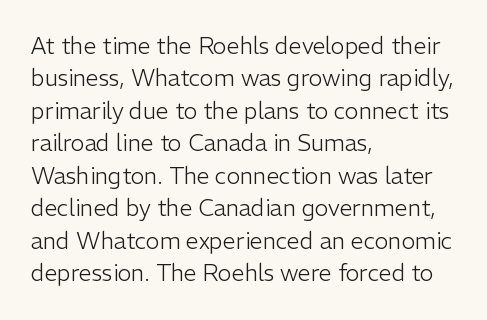
{"italic": "no", "bold": "no", "underline": "no", "align": "left", "line_spacing": "normal", "line_spacing_ratio": 1.41, "letter_spacing": "normal", "letter_spacing_em": 0.0, "glyph_px": 23}
